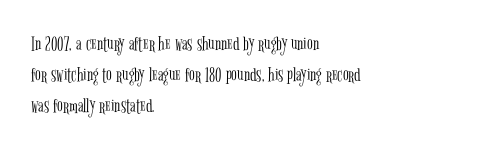
The image shows 21 px text type, upright; set left-aligned, normal line spacing (1.48x), normal letter spacing, not underlined.
